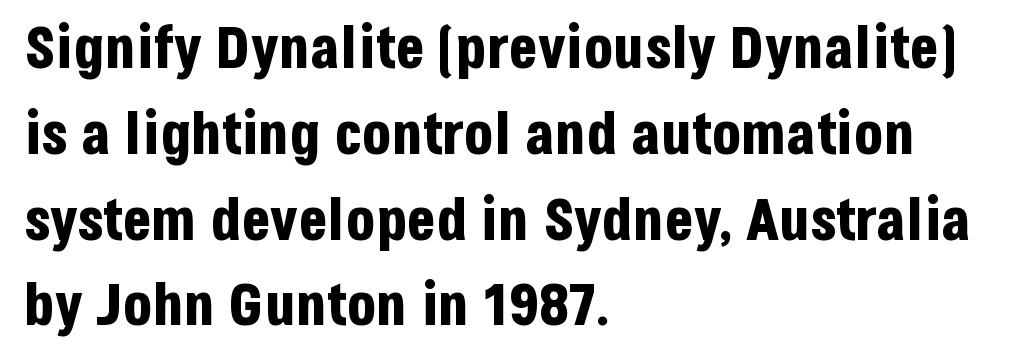
Q: Is the text bold? A: Yes.
Q: Is the text italic (slanted)? A: No, it is upright.
Q: Is the typeface a serif or a sans-serif typeface? A: Sans-serif.
Q: Is the text underlined? A: No.
Q: How is the paragraph aligned? A: Left-aligned.
Q: Is the spacing between letters normal or unusually wide? A: Normal.
Q: Is the spacing between lines tight, normal or loose? A: Normal.
Q: Width (condensed, normal, or wide)? A: Condensed.
Q: Stroke contrast? A: Low.
Q: x-height? A: Large.
Q: Monospaced? A: No.
